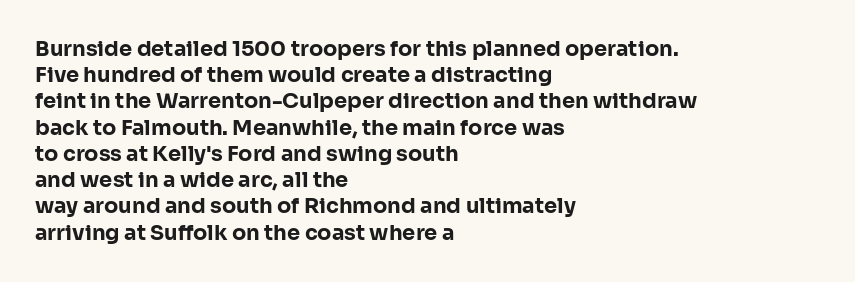
Does the weight exceed regular? Yes, all the way to bold. A typesetter would mark this as roman, not italic. The glyphs are unaccompanied by any horizontal stroke below them. Interline gaps are of average width in this sample. The horizontal fit of the characters is conventional and even.
